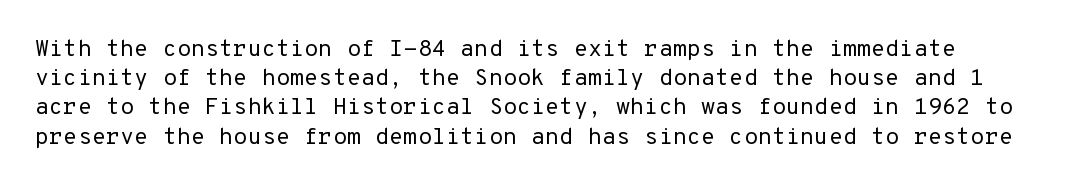
Type without underlining. What stands out about the letter spacing? Nothing — it is the standard amount. The lines sit at an ordinary, default distance from one another. No letter is thick-stroked: the sample isn't bold. A roman cut, with each character standing at attention.
